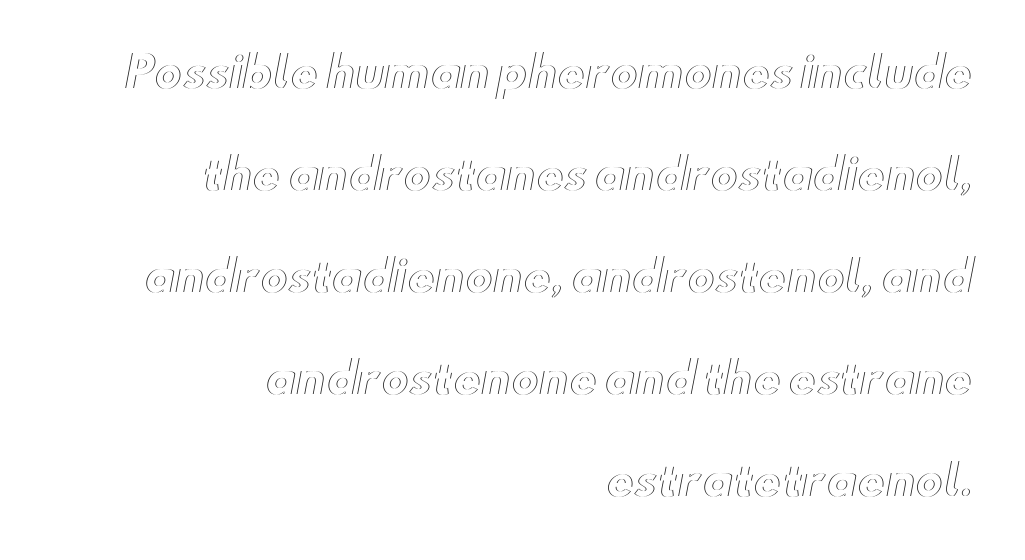
Q: Is the text italic (slanted)? A: Yes.
Q: Is the text underlined? A: No.
Q: How is the paragraph aligned? A: Right-aligned.
Q: Is the spacing between letters normal or unusually wide? A: Normal.
Q: Is the spacing between lines tight, normal or loose? A: Loose.
Q: Width (condensed, normal, or wide)? A: Wide.
Q: x-height? A: Small.
Q: Monospaced? A: No.
